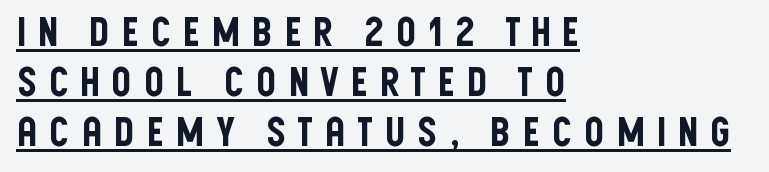
Q: Is the text italic (slanted)? A: No, it is upright.
Q: Is the typeface a serif or a sans-serif typeface? A: Sans-serif.
Q: Is the text underlined? A: Yes.
Q: How is the paragraph aligned? A: Left-aligned.
Q: Is the spacing between letters normal or unusually wide? A: Unusually wide.
Q: Is the spacing between lines tight, normal or loose? A: Normal.
Q: Width (condensed, normal, or wide)? A: Condensed.
Q: Stroke contrast? A: Low.
Q: x-height? A: Large.
Q: Monospaced? A: No.
